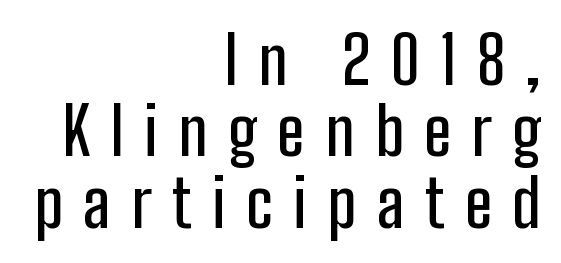
{"serif": "no", "italic": "no", "width": "condensed", "stroke_contrast": "low", "x_height": "medium", "monospaced": "no", "underline": "no", "align": "right", "line_spacing": "tight", "line_spacing_ratio": 1.08, "letter_spacing": "wide", "letter_spacing_em": 0.31, "glyph_px": 66}
